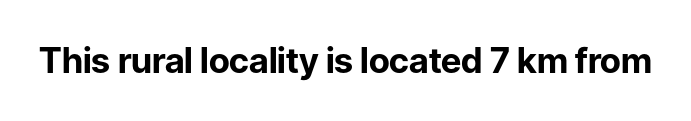
The image shows 35 px bold sans-serif type, upright; set normal letter spacing, not underlined; low stroke contrast and a medium x-height.
